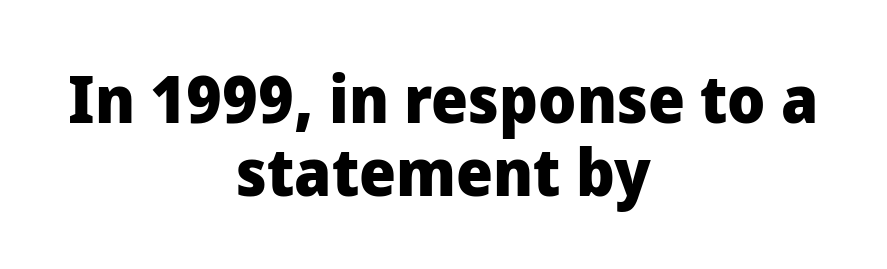
{"serif": "no", "italic": "no", "bold": "yes", "weight": "heavy", "width": "normal", "stroke_contrast": "low", "x_height": "medium", "monospaced": "no", "underline": "no", "align": "center", "line_spacing": "tight", "line_spacing_ratio": 1.12, "letter_spacing": "normal", "letter_spacing_em": 0.0, "glyph_px": 65}
